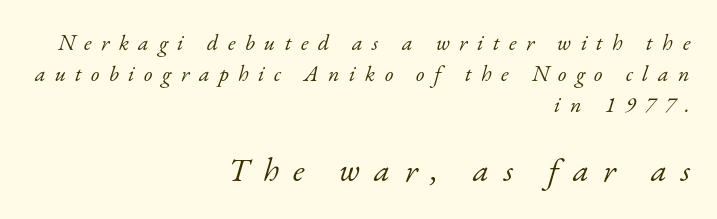
The image shows 33 px light serif type, italic (leaning right); set right-aligned, normal line spacing (1.42x), unusually wide letter spacing (+0.43 em), not underlined; the second (bottom) block is 1.5x larger; low stroke contrast and a small x-height.
